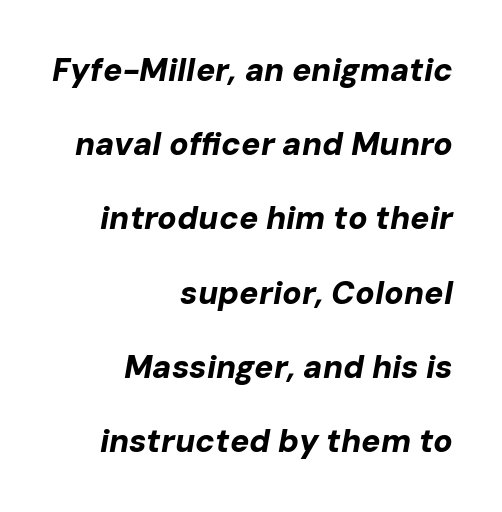
The image shows 32 px bold type, italic (leaning right); set right-aligned, loose line spacing (2.32x), normal letter spacing, not underlined; low stroke contrast and a medium x-height.
